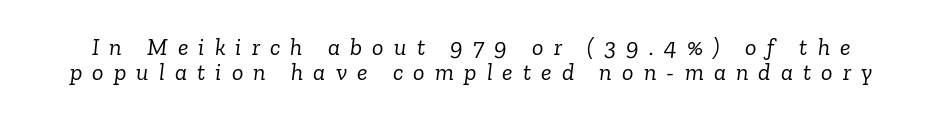
The image shows 24 px text type, italic (leaning right); set tight line spacing (1.03x), unusually wide letter spacing (+0.42 em), not underlined.
